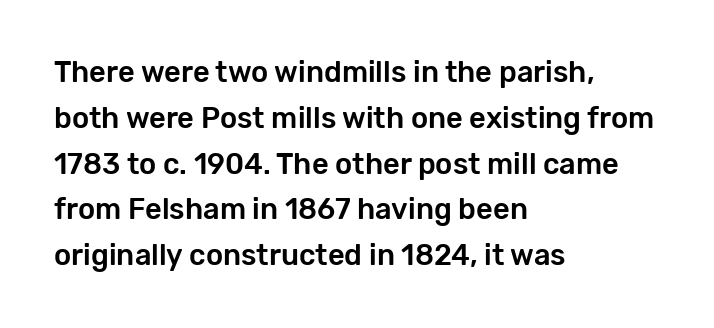
{"serif": "no", "italic": "no", "width": "normal", "stroke_contrast": "low", "x_height": "medium", "monospaced": "no", "underline": "no", "align": "left", "line_spacing": "normal", "line_spacing_ratio": 1.58, "letter_spacing": "normal", "letter_spacing_em": 0.0, "glyph_px": 29}
